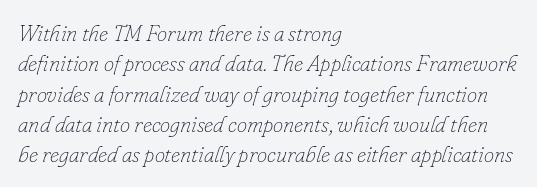
{"italic": "yes", "lean": "right", "slant_degrees": 16, "bold": "no", "underline": "no", "align": "left", "line_spacing": "normal", "line_spacing_ratio": 1.32, "letter_spacing": "normal", "letter_spacing_em": 0.0, "glyph_px": 23}
